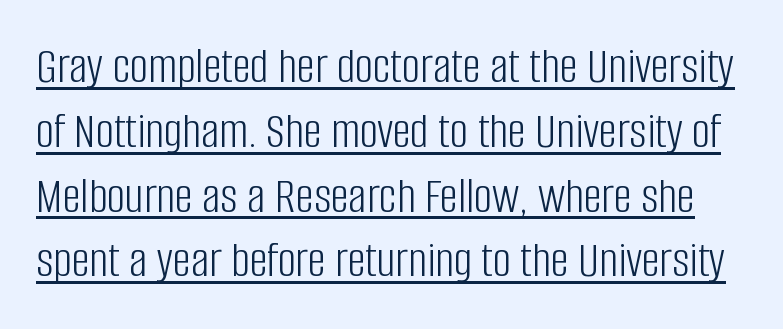
{"serif": "no", "italic": "no", "bold": "no", "weight": "light", "width": "condensed", "stroke_contrast": "low", "x_height": "large", "monospaced": "no", "underline": "yes", "line_spacing": "normal", "line_spacing_ratio": 1.27, "letter_spacing": "normal", "letter_spacing_em": 0.0, "glyph_px": 51}
